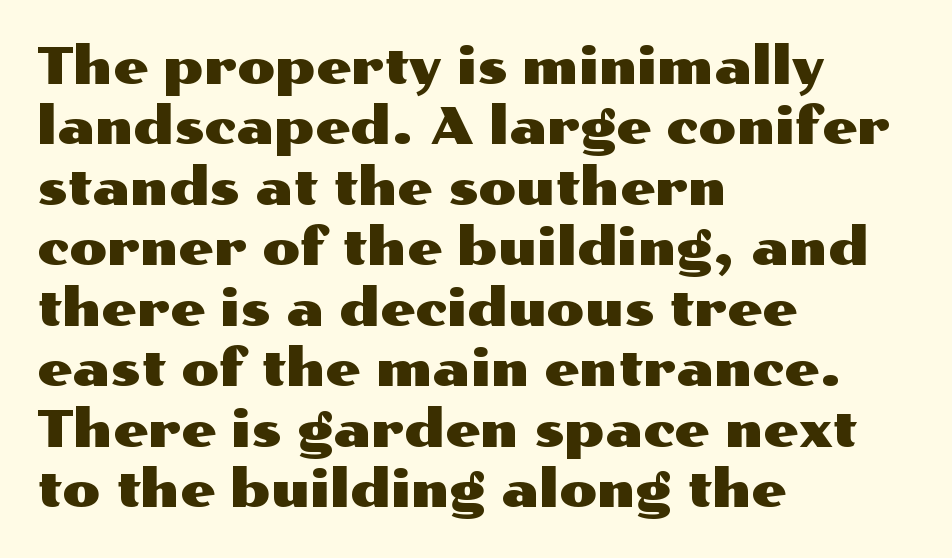
The image shows 50 px wide sans-serif type, upright; set left-aligned, line spacing 1.21x, normal letter spacing, not underlined; medium stroke contrast and a medium x-height.
